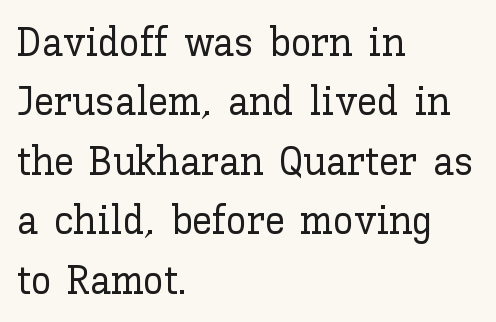
Underlining? Definitely not there. Varying glyph widths throughout — classic text-font behaviour. The lettering holds an erect, upright posture throughout. Tracking here is standard; glyphs follow each other at the usual distance. Visually the block forms a straight wall on the left and a jagged coastline on the right. Does the leading feel generous? No, just average.
